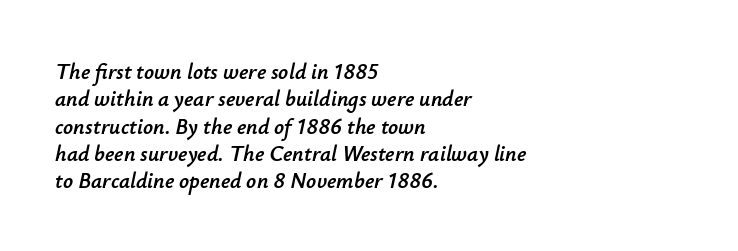
These lines stack with their left ends in a neat column. The strip under each line holds only bare page. Default kerning and tracking; the words read as compact shapes. Emphasis-style slanted type is in use.
